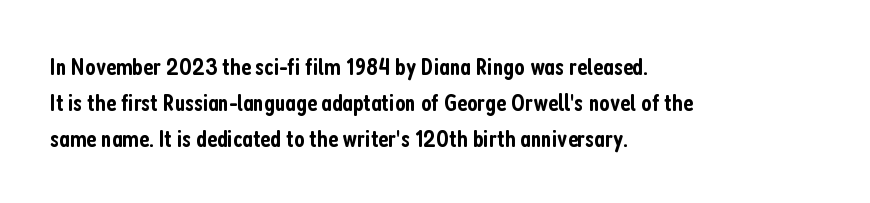
No italicization has been applied; the sample stays upright. How heavy is the stroke? Medium-heavy — a semibold, shy of bold. Default kerning and tracking; the words read as compact shapes. In CSS terms this would be text-align: left. Line spacing here is normal. The specimen omits any rule beneath the text block's lines.
